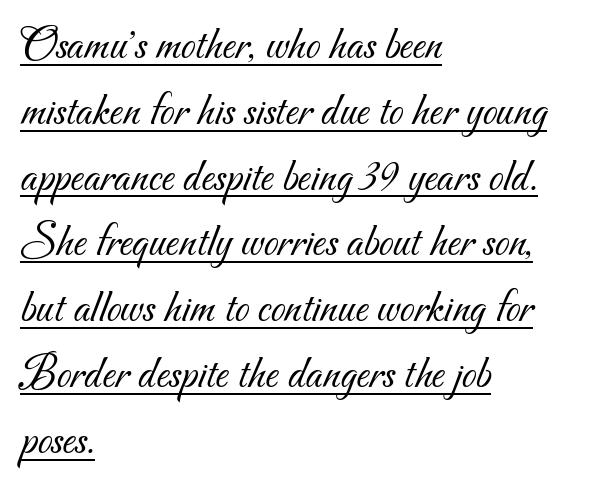
Nothing unusual about the tracking: characters are spaced as the font intends. The letterforms sit at book weight or below. Nothing sits at the stroke ends, so this counts as sans-serif. Each letter keeps its own natural width here, so spacing adapts to shape.
